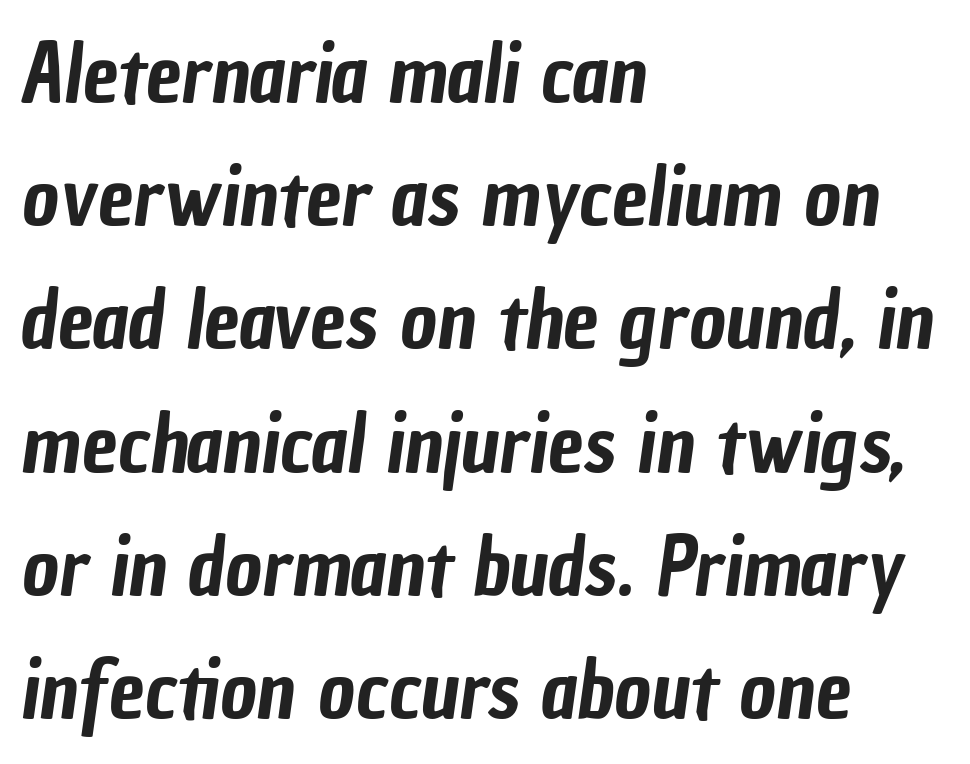
Q: Is the typeface a serif or a sans-serif typeface? A: Sans-serif.
Q: Is the text underlined? A: No.
Q: How is the paragraph aligned? A: Left-aligned.
Q: Is the spacing between letters normal or unusually wide? A: Normal.
Q: Is the spacing between lines tight, normal or loose? A: Normal.
Q: Width (condensed, normal, or wide)? A: Condensed.
Q: Stroke contrast? A: Low.
Q: x-height? A: Medium.
Q: Monospaced? A: No.
